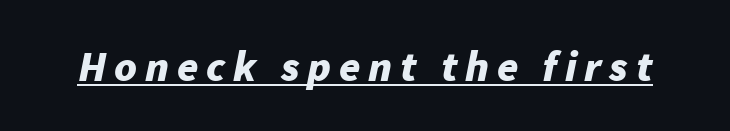
{"italic": "yes", "lean": "right", "slant_degrees": 11, "bold": "yes", "weight": "bold", "width": "normal", "stroke_contrast": "low", "x_height": "medium", "monospaced": "no", "underline": "yes", "glyph_px": 43}
